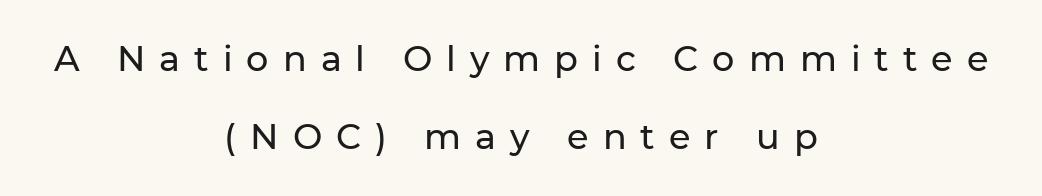
Q: Is the text italic (slanted)? A: No, it is upright.
Q: Is the typeface a serif or a sans-serif typeface? A: Sans-serif.
Q: Is the text underlined? A: No.
Q: How is the paragraph aligned? A: Centered.
Q: Is the spacing between letters normal or unusually wide? A: Unusually wide.
Q: Is the spacing between lines tight, normal or loose? A: Loose.
Q: Width (condensed, normal, or wide)? A: Normal.
Q: Stroke contrast? A: Low.
Q: x-height? A: Medium.
Q: Monospaced? A: No.
